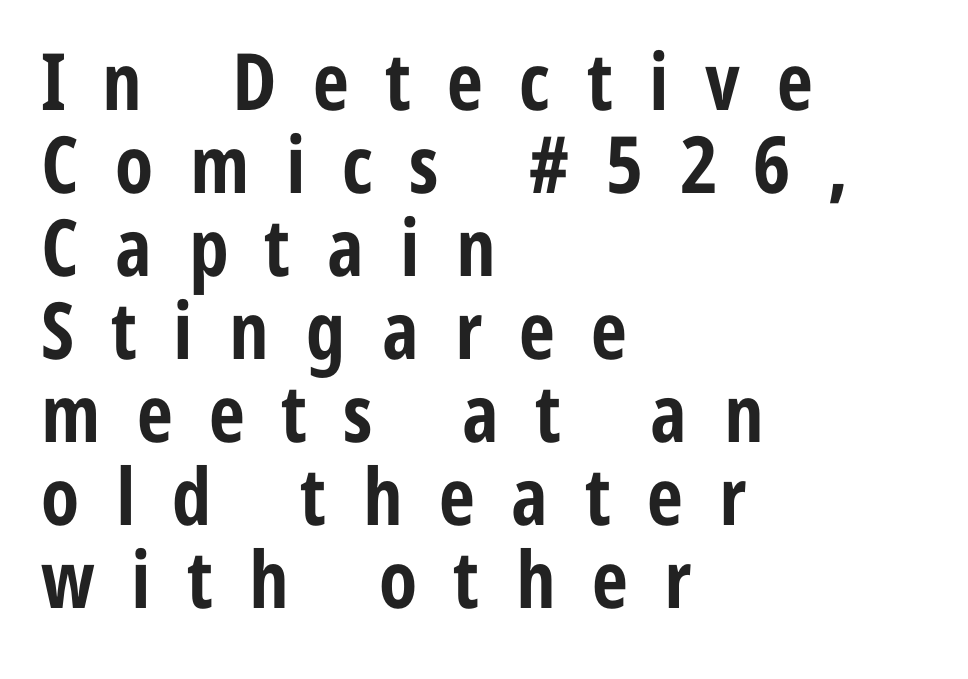
Each line starts at the same left margin while the right side varies. A clean baseline with only descenders dipping below it. Unlike a traditional serif, this face leaves its strokes unadorned. The letters advance in unequal steps, a hallmark of proportional type. The vertical gap from one line to the next is small. You could only call the tracking loose — the letters float apart.
